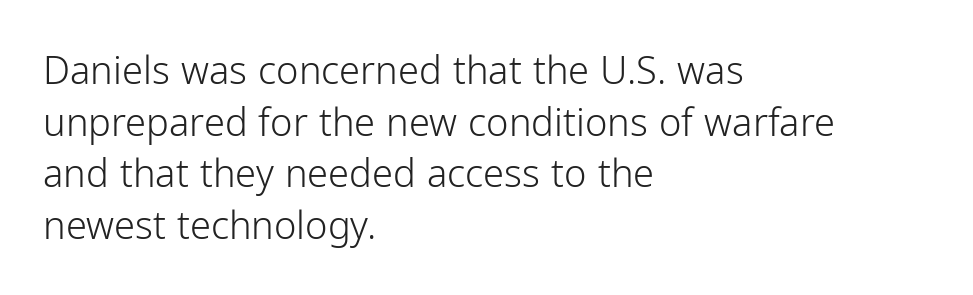
Ascenders rise straight up at ninety degrees. Plain, unruled lines of type. Nothing unusual about the tracking: characters are spaced as the font intends. The font is comparable to plain body text, perhaps lighter.
